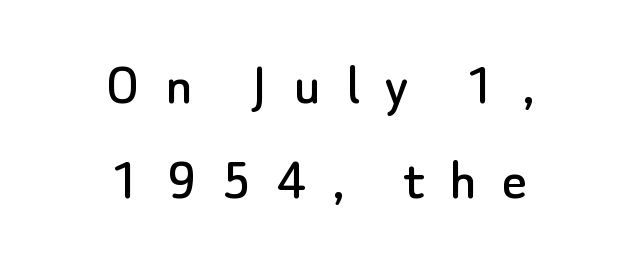
The passage shown is typed in a proportional face where columns would drift. Bare-footed words on every line. This sample uses an upright cut, with every glyph sitting square on the baseline. Spacing between characters has been opened up far beyond the box default. Regular leading.
